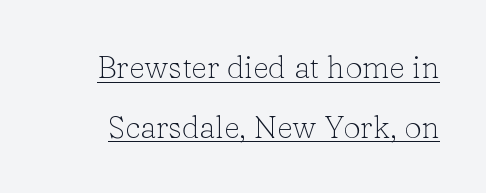
Short note: letters normally spaced. Descenders here cross a horizontal rule under the line. Unlike a clean sans, this face finishes its strokes with serifs. Italic? Not at all — the glyphs are vertical.
